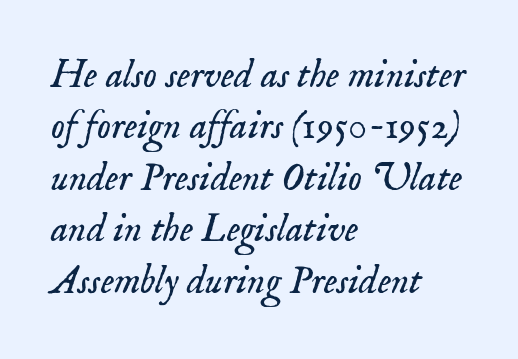
The image shows 39 px light serif type, italic (leaning right); set left-aligned, normal line spacing (1.32x), normal letter spacing, not underlined; low stroke contrast and a small x-height.
